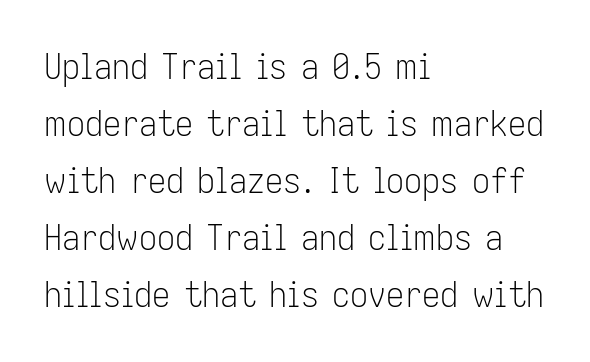
Q: Is the text bold? A: No.
Q: Is the text italic (slanted)? A: No, it is upright.
Q: Is the typeface a serif or a sans-serif typeface? A: Sans-serif.
Q: Is the text underlined? A: No.
Q: How is the paragraph aligned? A: Left-aligned.
Q: Is the spacing between letters normal or unusually wide? A: Normal.
Q: Is the spacing between lines tight, normal or loose? A: Normal.
Q: Width (condensed, normal, or wide)? A: Condensed.
Q: Stroke contrast? A: Low.
Q: x-height? A: Medium.
Q: Monospaced? A: No.
